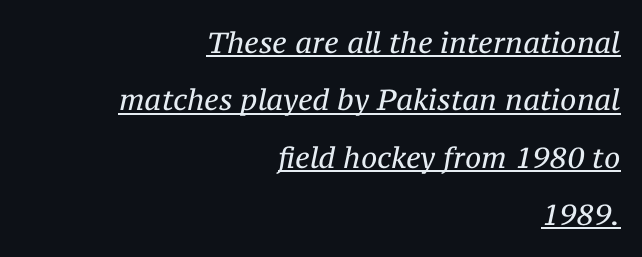
Q: Is the text bold? A: No.
Q: Is the text italic (slanted)? A: Yes, it leans right by about 12 degrees.
Q: Is the typeface a serif or a sans-serif typeface? A: Serif.
Q: Is the text underlined? A: Yes.
Q: How is the paragraph aligned? A: Right-aligned.
Q: Is the spacing between letters normal or unusually wide? A: Normal.
Q: Is the spacing between lines tight, normal or loose? A: Loose.
Q: Width (condensed, normal, or wide)? A: Normal.
Q: Stroke contrast? A: Medium.
Q: x-height? A: Medium.
Q: Monospaced? A: No.
